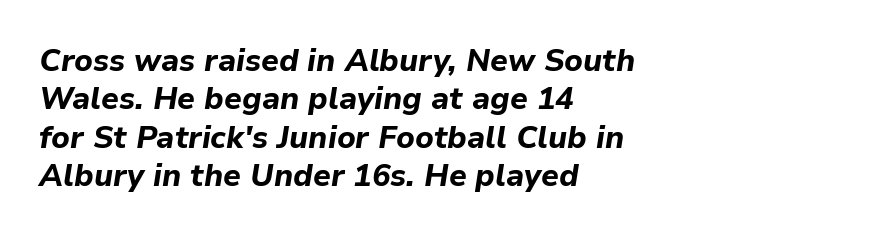
The image shows 31 px bold type, italic (leaning right); set left-aligned, line spacing 1.24x, normal letter spacing, not underlined; low stroke contrast and a medium x-height.
